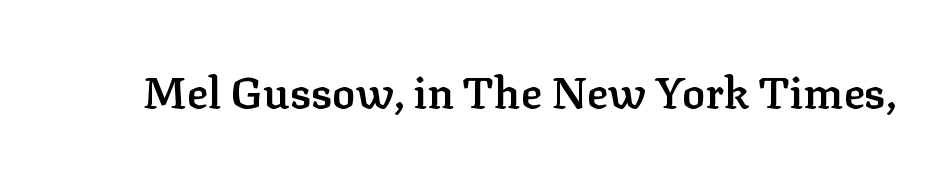
Check where the strokes stop: tiny serifs finish them off. How are the letters spaced? Ordinarily, with no added tracking. The passage shown is semibold, sitting just below true bold. This sample has the flowing, uneven cadence of proportional lettering. Ascenders rise straight up at ninety degrees. Quick note: underline off.
